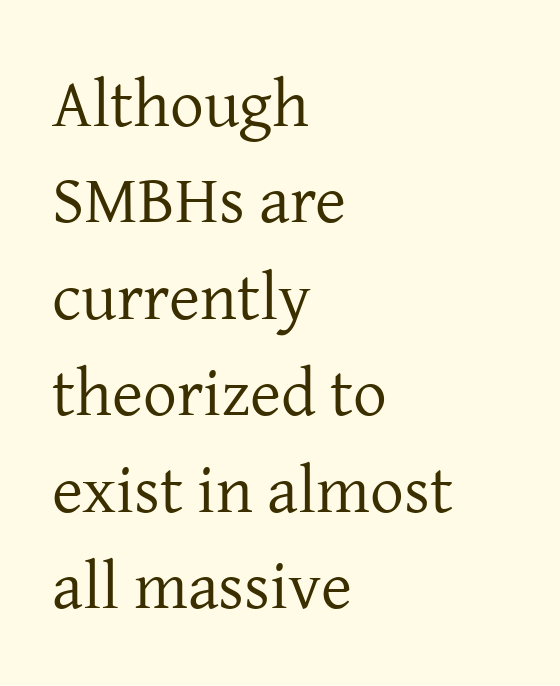
{"serif": "yes", "italic": "no", "bold": "no", "weight": "regular", "width": "normal", "stroke_contrast": "low", "x_height": "medium", "monospaced": "no", "underline": "no", "align": "left", "line_spacing": "normal", "line_spacing_ratio": 1.44, "letter_spacing": "normal", "letter_spacing_em": 0.0, "glyph_px": 67}
